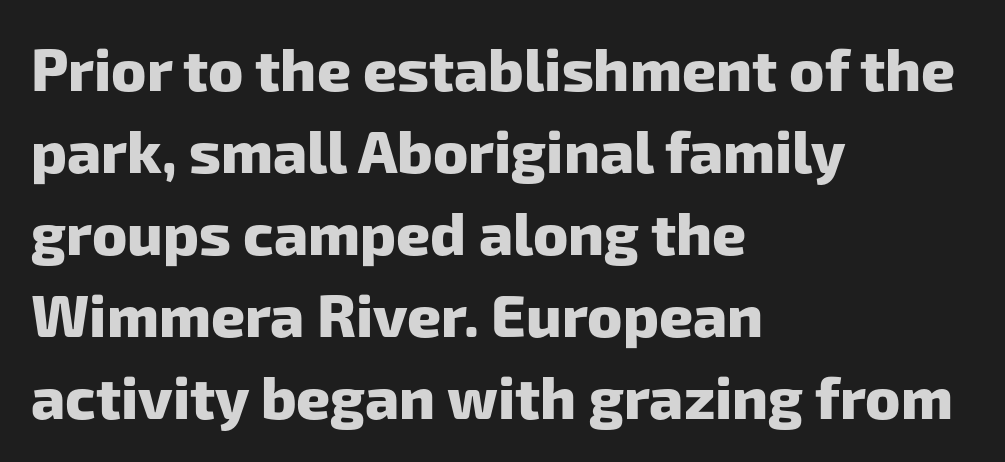
Nothing sits at the stroke ends, so this counts as sans-serif. Decoration check: the copy has no underline. There is no visible air inserted between adjacent glyphs. Heft: maximum for text — a bold.
